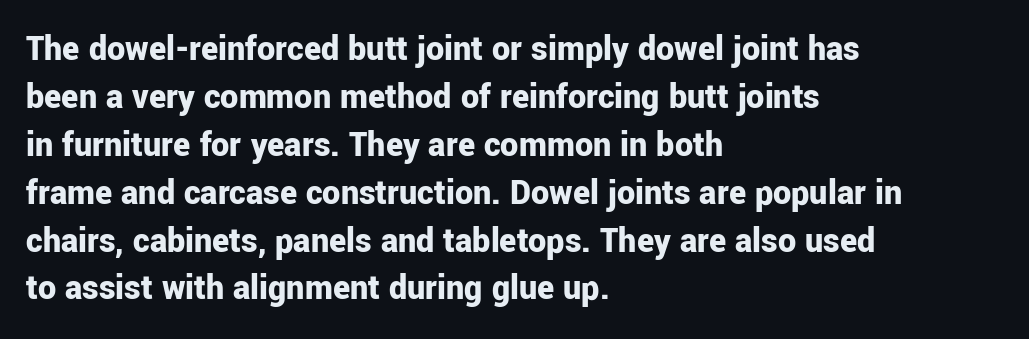
Check under the words: just untouched page. This sample uses a sans-serif face. The face used here has the dense, thick strokes of a bold. Character widths vary here, with narrow letters taking less room than wide ones. Line starts are locked; line ends wander. Evenly set lines give the paragraph a standard silhouette.
